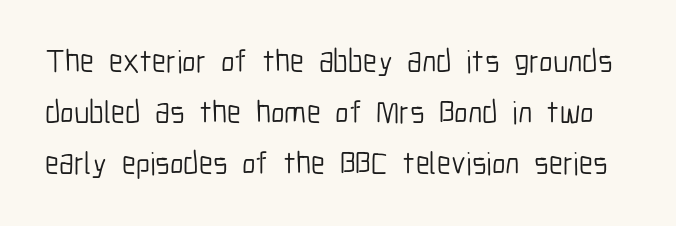
It's the straight-up-and-down kind of type. Is this a fixed-width face? No — the glyphs have proportional, varying widths. Notice how descenders clear the ascenders below comfortably — that's standard leading. The strokes are not fattened; the text isn't bold. In terms of letterform style, serifs are entirely absent.
